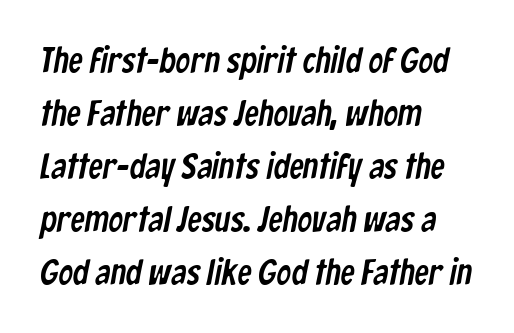
The paragraph has a hard left edge and a soft right edge. Honestly, the letter spacing is just normal — you wouldn't notice it. The font family rendered here belongs to the sans-serif group. Think of a printed novel: that variable character pitch is what you see here. Clear beneath every line of the passage.
